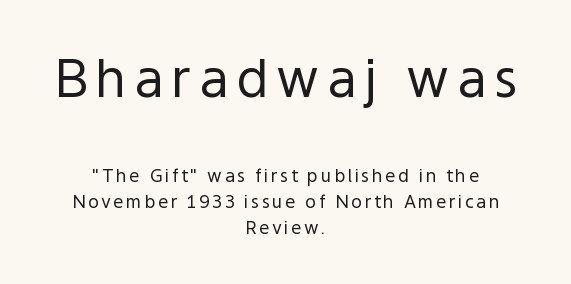
Q: Is the text bold? A: No.
Q: Is the text italic (slanted)? A: No, it is upright.
Q: Is the typeface a serif or a sans-serif typeface? A: Sans-serif.
Q: Is the text underlined? A: No.
Q: How is the paragraph aligned? A: Centered.
Q: Is the spacing between lines tight, normal or loose? A: Normal.
Q: Which block of text is set in a larger size, the first (top) or the second (bottom)? A: The first (top) one.
Q: Width (condensed, normal, or wide)? A: Normal.
Q: x-height? A: Medium.
Q: Monospaced? A: No.
